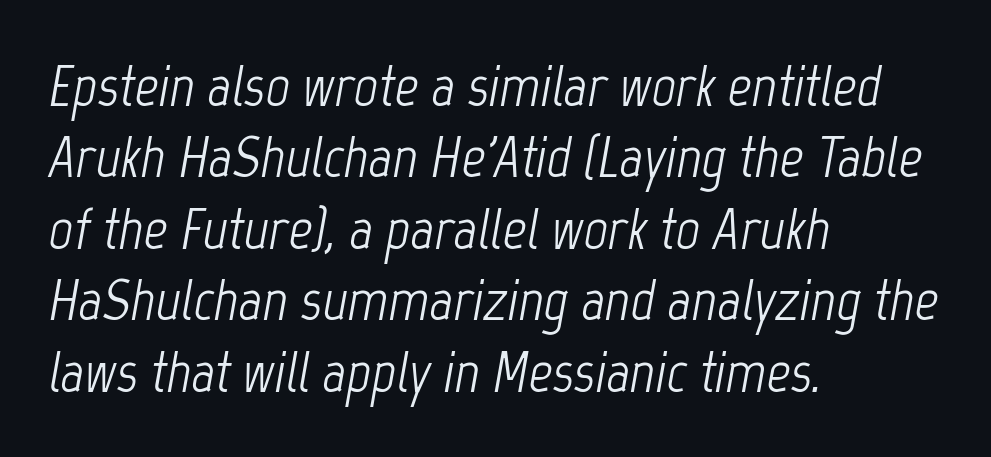
Clear beneath every line of the passage. The rag falls on the right side of this text block. The letters advance in unequal steps, a hallmark of proportional type. Each stroke keeps to a modest, everyday thickness or less.
